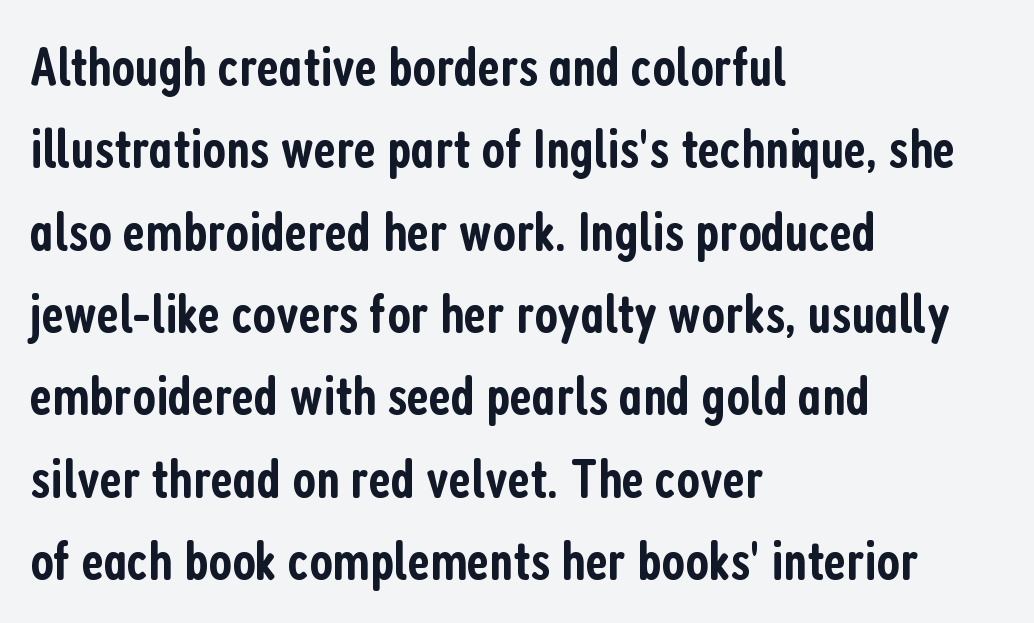
Nope, no serifs anywhere on these letters. This is moderately heavy type, rendered in semibold. Observe the ordinary spacing: letters are neighbours, not strangers. Just letters on the line, the space beneath them empty. The face used here is proportionally spaced, like ordinary book or web type.
